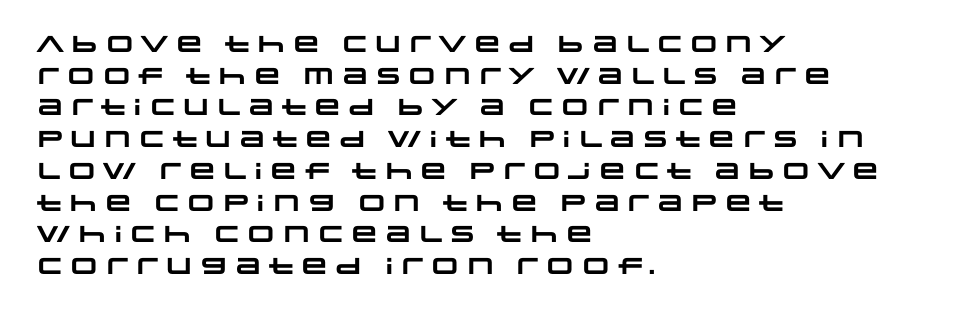
{"bold": "yes", "underline": "no", "align": "left", "line_spacing": "normal", "line_spacing_ratio": 1.38, "letter_spacing": "normal", "letter_spacing_em": 0.0, "glyph_px": 23}
